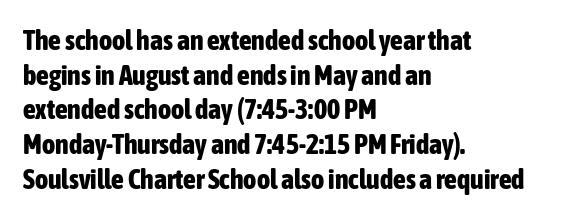
Q: Is the text bold? A: Yes.
Q: Is the text italic (slanted)? A: No, it is upright.
Q: Is the typeface a serif or a sans-serif typeface? A: Sans-serif.
Q: Is the text underlined? A: No.
Q: How is the paragraph aligned? A: Left-aligned.
Q: Is the spacing between letters normal or unusually wide? A: Normal.
Q: Width (condensed, normal, or wide)? A: Condensed.
Q: Stroke contrast? A: Low.
Q: x-height? A: Medium.
Q: Monospaced? A: No.
